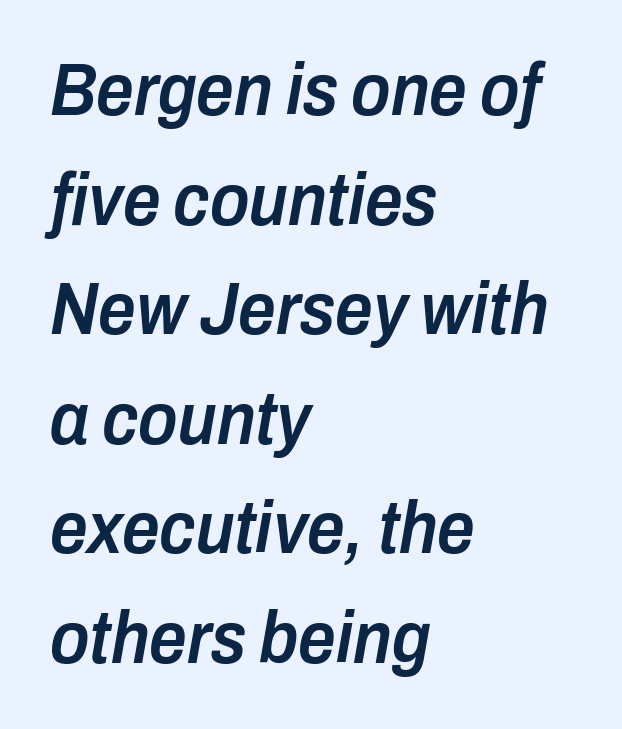
{"italic": "yes", "lean": "right", "slant_degrees": 10, "bold": "semi", "weight": "semibold", "width": "condensed", "stroke_contrast": "low", "x_height": "medium", "monospaced": "no", "underline": "no", "align": "left", "line_spacing": "normal", "line_spacing_ratio": 1.48, "letter_spacing": "normal", "letter_spacing_em": 0.0, "glyph_px": 74}
